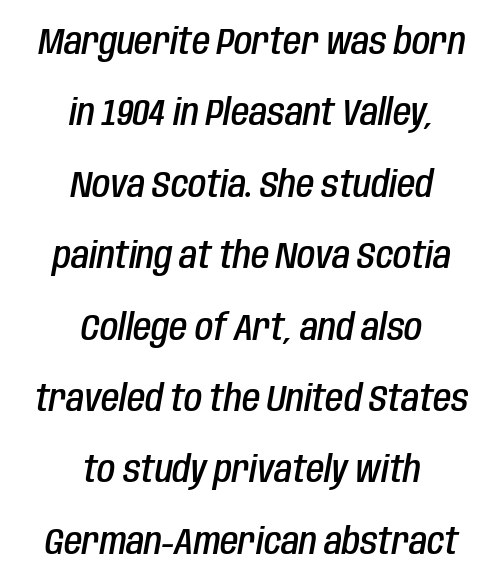
Q: Is the text bold? A: Semi-bold.
Q: Is the text italic (slanted)? A: Yes, it leans right by about 10 degrees.
Q: Is the text underlined? A: No.
Q: How is the paragraph aligned? A: Centered.
Q: Is the spacing between letters normal or unusually wide? A: Normal.
Q: Is the spacing between lines tight, normal or loose? A: Loose.
Q: Width (condensed, normal, or wide)? A: Condensed.
Q: Stroke contrast? A: Low.
Q: x-height? A: Large.
Q: Monospaced? A: No.
